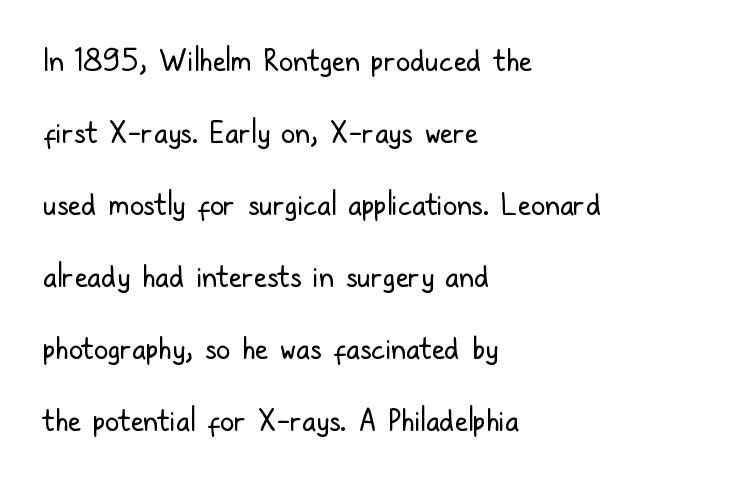
Q: Is the text bold? A: No.
Q: Is the text italic (slanted)? A: No, it is upright.
Q: Is the typeface a serif or a sans-serif typeface? A: Sans-serif.
Q: Is the text underlined? A: No.
Q: How is the paragraph aligned? A: Left-aligned.
Q: Is the spacing between letters normal or unusually wide? A: Normal.
Q: Is the spacing between lines tight, normal or loose? A: Loose.
Q: Width (condensed, normal, or wide)? A: Condensed.
Q: Stroke contrast? A: Low.
Q: x-height? A: Medium.
Q: Monospaced? A: No.
